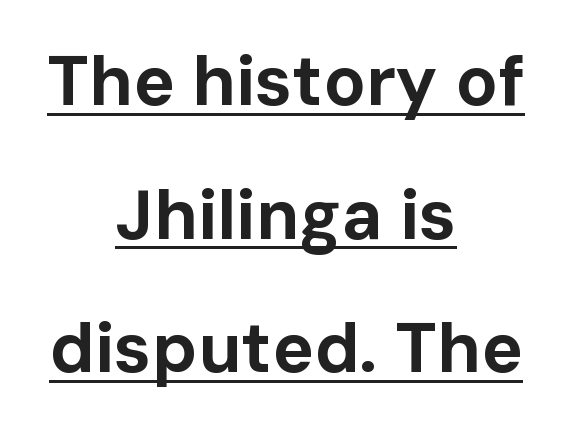
Q: Is the text bold? A: Yes.
Q: Is the text italic (slanted)? A: No, it is upright.
Q: Is the typeface a serif or a sans-serif typeface? A: Sans-serif.
Q: Is the text underlined? A: Yes.
Q: How is the paragraph aligned? A: Centered.
Q: Is the spacing between letters normal or unusually wide? A: Normal.
Q: Is the spacing between lines tight, normal or loose? A: Loose.
Q: Width (condensed, normal, or wide)? A: Normal.
Q: Stroke contrast? A: Low.
Q: x-height? A: Medium.
Q: Monospaced? A: No.
